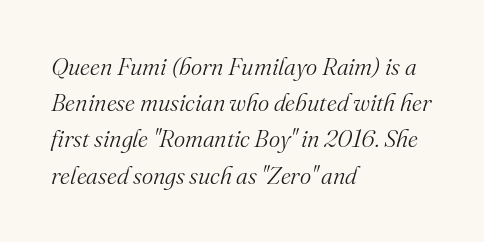
Left-aligned paragraph, ragged on the right. Characters follow at the spacing the type designer built in. Each stroke keeps to a modest, everyday thickness or less. Plain, unruled lines of type. Vertical spacing — default.
